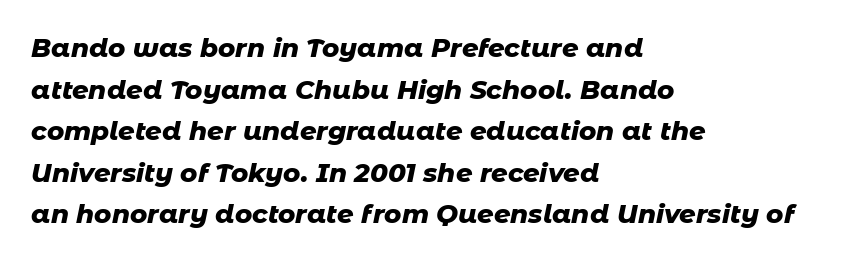
What stands out about the letter spacing? Nothing — it is the standard amount. On the weight axis this lands at bold, roughly 700. Underline: absent. Interline gaps are of average width in this sample.
